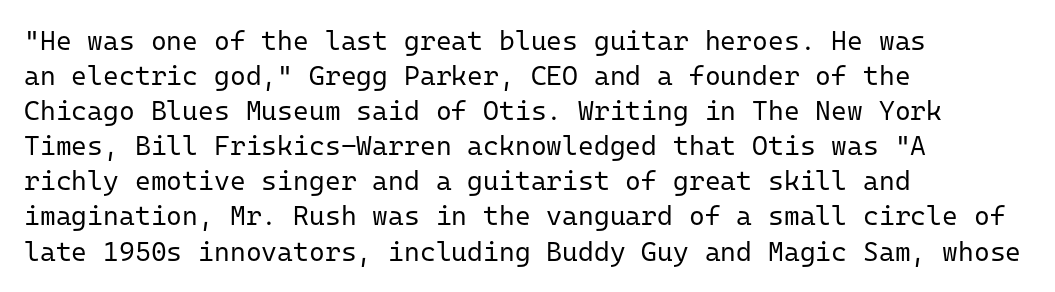
{"italic": "no", "bold": "no", "underline": "no", "align": "left", "line_spacing": "normal", "line_spacing_ratio": 1.3, "letter_spacing": "normal", "letter_spacing_em": 0.0, "glyph_px": 27}
